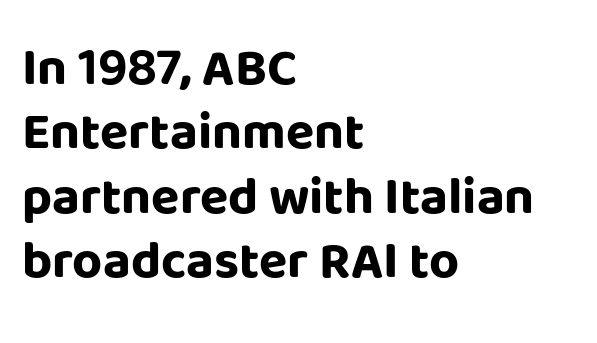
Vertical strokes here are truly vertical. The sample has been set heavy, in full bold. A student would call this left alignment; a typographer would say flush left, rag right. Caption: standard tracking, unaltered. Unmarked baselines from the first word to the last.
